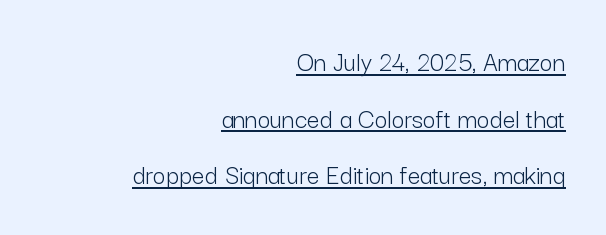
{"serif": "no", "italic": "no", "bold": "no", "weight": "light", "width": "normal", "stroke_contrast": "low", "x_height": "medium", "monospaced": "no", "underline": "yes", "align": "right", "line_spacing": "loose", "line_spacing_ratio": 2.02, "letter_spacing": "normal", "letter_spacing_em": 0.0, "glyph_px": 28}
